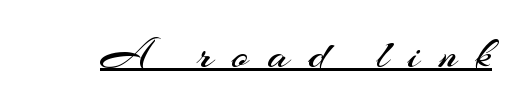
This sample has the flowing, uneven cadence of proportional lettering. Typographically, this falls in the sans-serif category. A typesetter would call this heavily tracked-out type. The sample's only ornament is a line tracing under the words. Stems here are at most as thick as an everyday book face.
